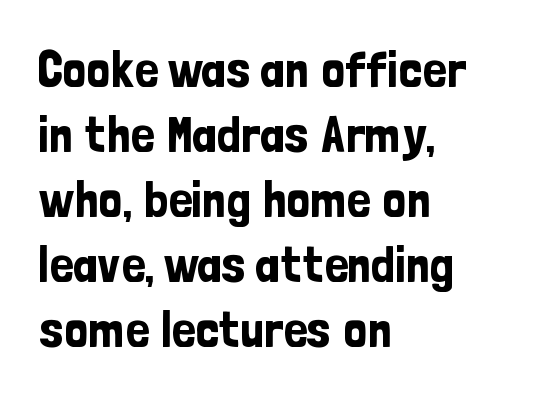
The face used here is a sans, in the tradition of grotesques and geometrics. Tracking value appears to be zero — textbook default spacing. Leading matches the norm, producing a regular column. Words float on clear page, feet unadorned. Spacing verdict: proportional, widths tailored to each character. Alignment: flush left.
